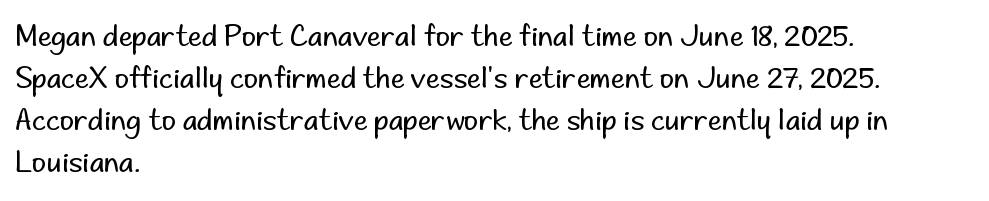
Q: Is the text bold? A: No.
Q: Is the text italic (slanted)? A: No, it is upright.
Q: Is the typeface a serif or a sans-serif typeface? A: Sans-serif.
Q: Is the text underlined? A: No.
Q: How is the paragraph aligned? A: Left-aligned.
Q: Is the spacing between letters normal or unusually wide? A: Normal.
Q: Is the spacing between lines tight, normal or loose? A: Normal.
Q: Width (condensed, normal, or wide)? A: Normal.
Q: Stroke contrast? A: Low.
Q: x-height? A: Small.
Q: Monospaced? A: No.
